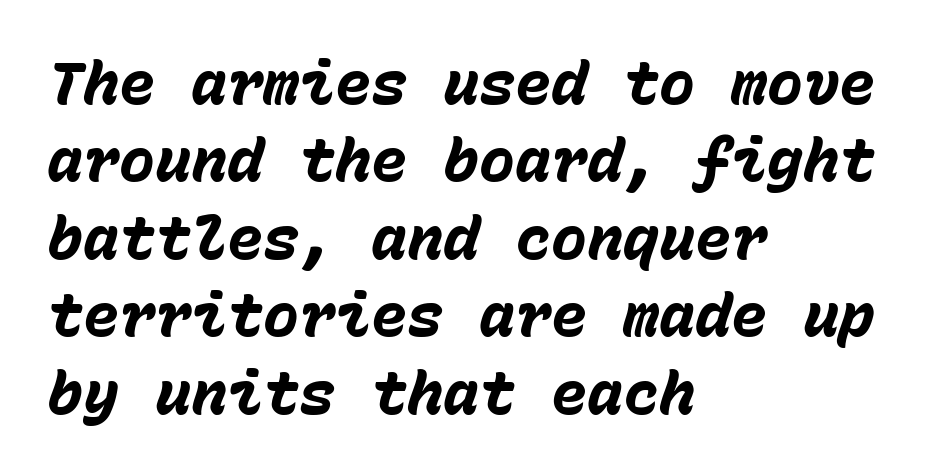
{"italic": "yes", "lean": "right", "slant_degrees": 15, "bold": "yes", "weight": "heavy", "width": "normal", "stroke_contrast": "low", "x_height": "medium", "monospaced": "yes", "underline": "no", "align": "left", "line_spacing": "normal", "line_spacing_ratio": 1.29, "letter_spacing": "normal", "letter_spacing_em": 0.0, "glyph_px": 60}
